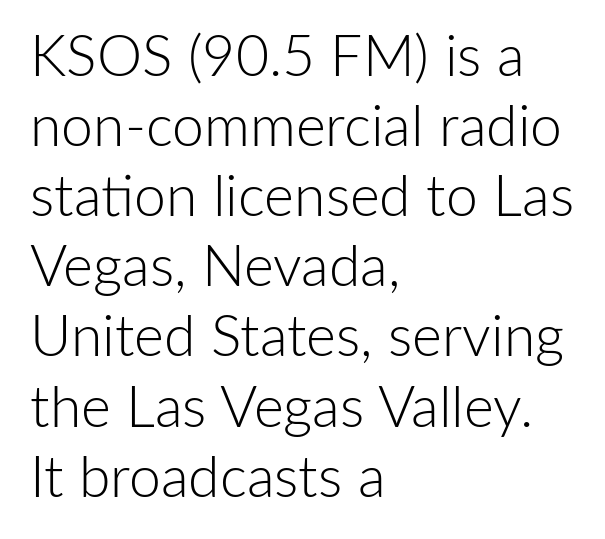
A light-to-regular cut is what we see here. Check the space under the baseline: it is left empty. Every character sits straight up, as roman type does. There is no visible air inserted between adjacent glyphs. Horizontal alignment here is leftward, the default for most running prose. No feet cap the strokes, marking this as sans-serif type.
